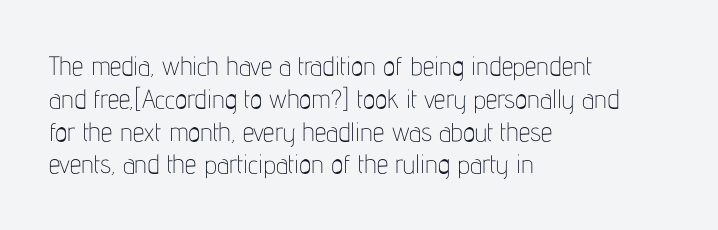
{"italic": "no", "bold": "no", "underline": "no", "align": "left", "line_spacing": "normal", "line_spacing_ratio": 1.26, "letter_spacing": "normal", "letter_spacing_em": 0.0, "glyph_px": 26}
